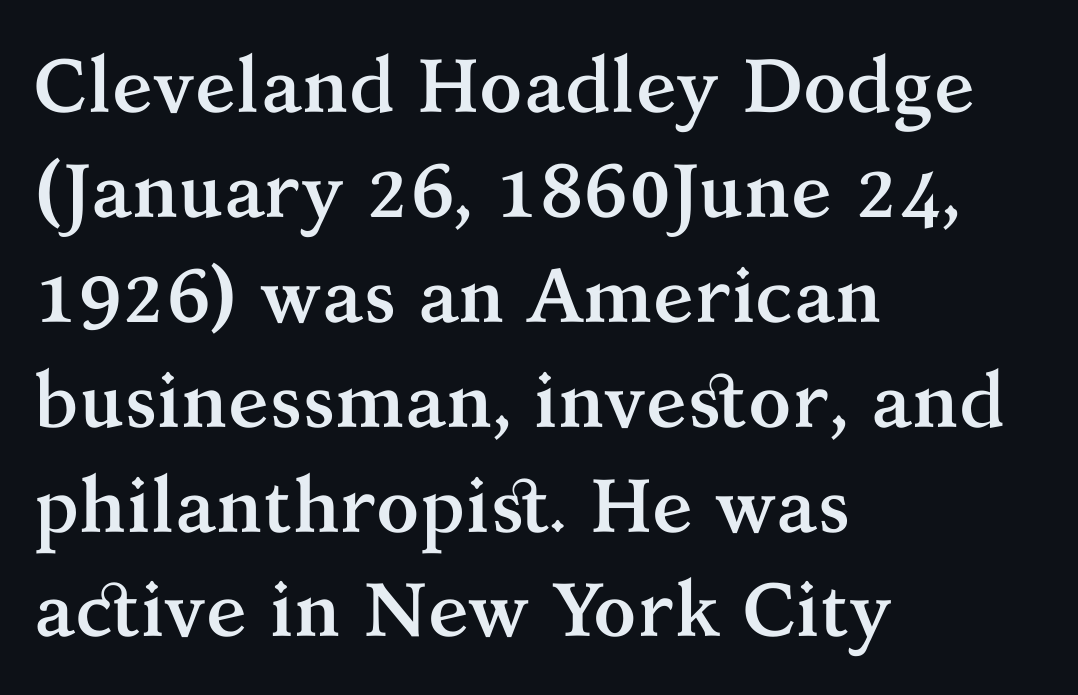
These lines are composed in type with serifs. Chunky letters — that's bold for sure. This block has exactly the height ordinary leading produces. Which margin do the lines hug? The left one — the right edge is uneven. In terms of posture, this sample is upright.
